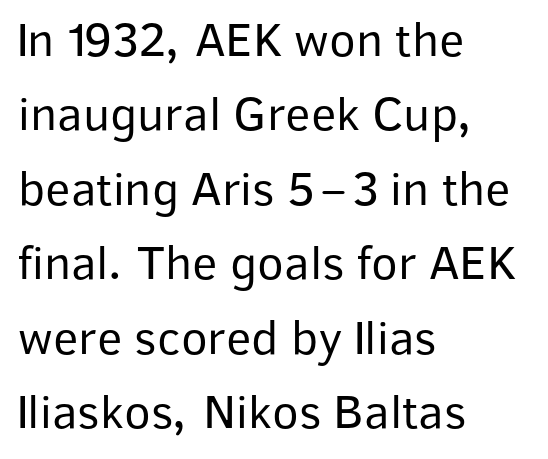
This sample has the flowing, uneven cadence of proportional lettering. Beneath every word, the page is bare. The cut favours lightness, reaching ordinary text weight at its darkest. Each new line begins a customary step beneath the previous one. These lines are set flush left with a ragged right edge.
